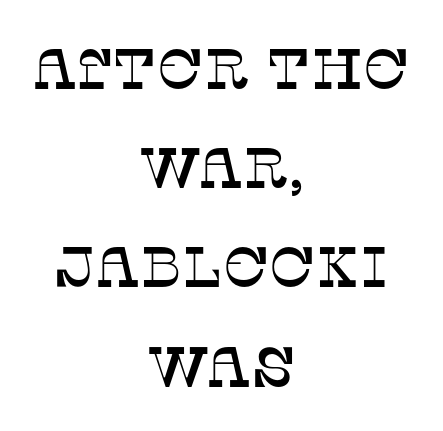
The gap between lines stays unmarked. This sample uses an upright cut, with every glyph sitting square on the baseline. What kind of face is this? One with serifs. The rendering positions every line midway between the sides.
